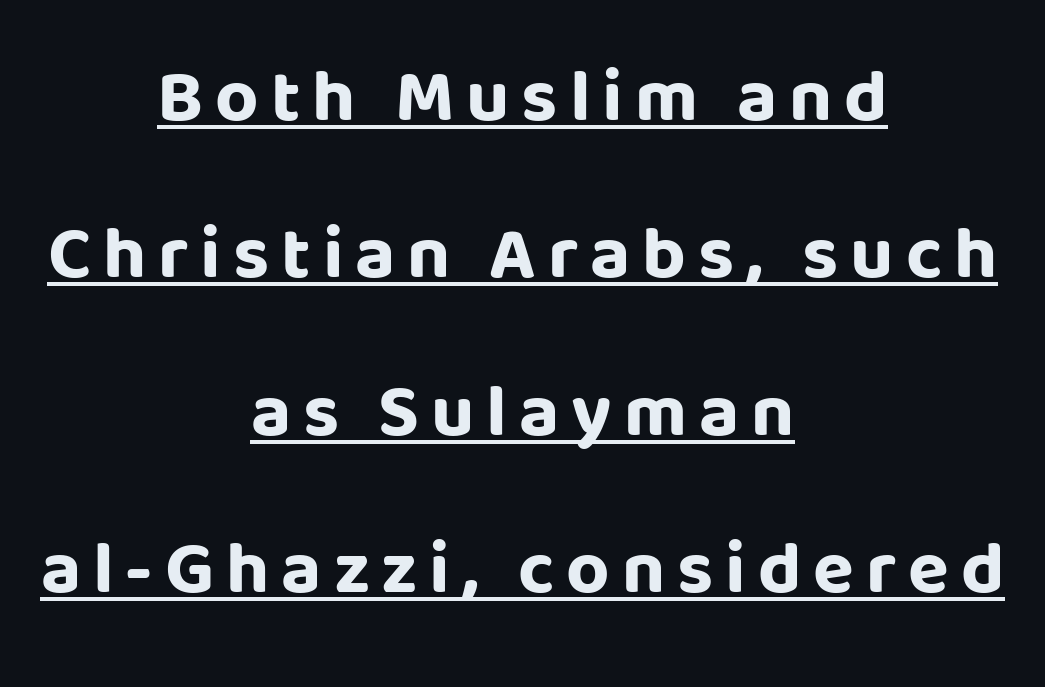
{"serif": "no", "italic": "no", "bold": "yes", "weight": "bold", "width": "normal", "stroke_contrast": "low", "x_height": "large", "monospaced": "no", "underline": "yes", "align": "center", "line_spacing": "loose", "line_spacing_ratio": 2.1, "glyph_px": 75}
